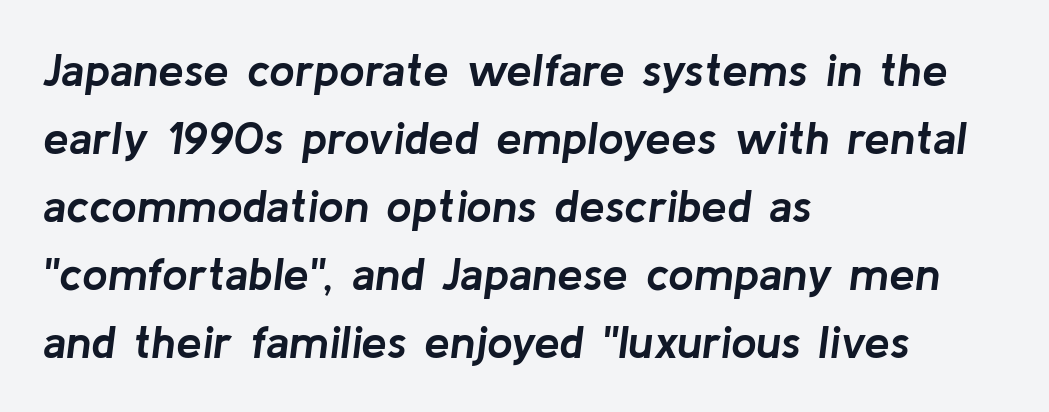
{"italic": "yes", "lean": "right", "slant_degrees": 8, "bold": "yes", "weight": "semibold", "width": "normal", "stroke_contrast": "low", "x_height": "medium", "monospaced": "no", "underline": "no", "align": "left", "line_spacing": "normal", "line_spacing_ratio": 1.48, "letter_spacing": "normal", "letter_spacing_em": 0.0, "glyph_px": 46}
